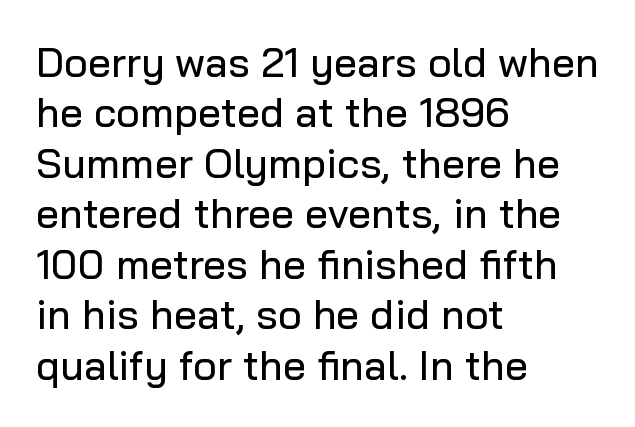
{"serif": "no", "italic": "no", "width": "normal", "stroke_contrast": "low", "x_height": "medium", "monospaced": "no", "underline": "no", "align": "left", "line_spacing_ratio": 1.23, "letter_spacing": "normal", "letter_spacing_em": 0.0, "glyph_px": 41}
